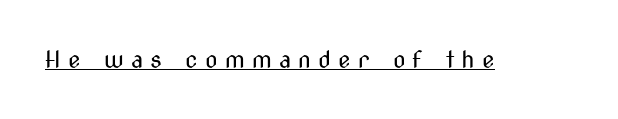
The image shows 23 px text type, upright; set unusually wide letter spacing (+0.31 em), underlined.
